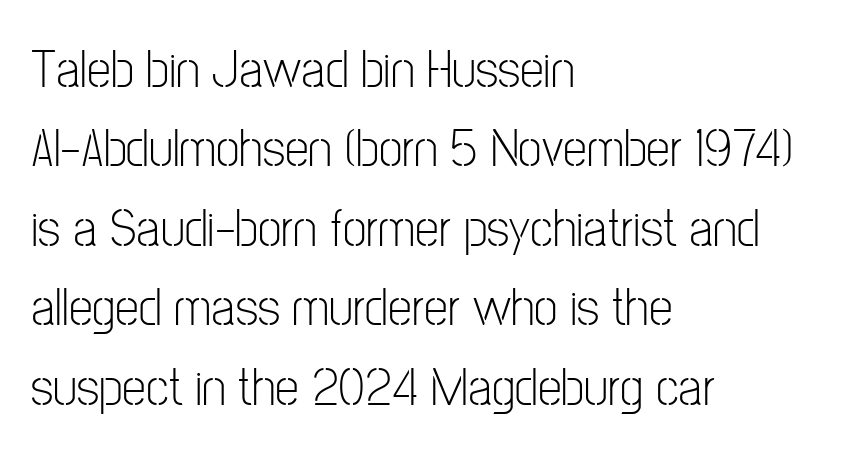
Q: Is the text bold? A: No.
Q: Is the text italic (slanted)? A: No, it is upright.
Q: Is the typeface a serif or a sans-serif typeface? A: Sans-serif.
Q: Is the text underlined? A: No.
Q: How is the paragraph aligned? A: Left-aligned.
Q: Is the spacing between letters normal or unusually wide? A: Normal.
Q: Is the spacing between lines tight, normal or loose? A: Normal.
Q: Width (condensed, normal, or wide)? A: Condensed.
Q: Stroke contrast? A: Low.
Q: x-height? A: Medium.
Q: Monospaced? A: No.
